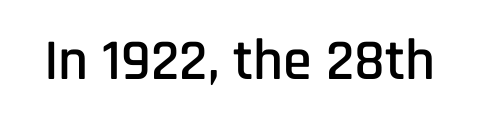
Q: Is the text italic (slanted)? A: No, it is upright.
Q: Is the typeface a serif or a sans-serif typeface? A: Sans-serif.
Q: Is the text underlined? A: No.
Q: Is the spacing between letters normal or unusually wide? A: Normal.
Q: Width (condensed, normal, or wide)? A: Condensed.
Q: Stroke contrast? A: Low.
Q: x-height? A: Large.
Q: Monospaced? A: No.
